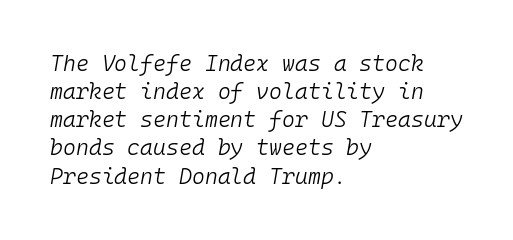
The image shows 22 px text type, italic (leaning right); set left-aligned, normal line spacing (1.28x), normal letter spacing, not underlined.
